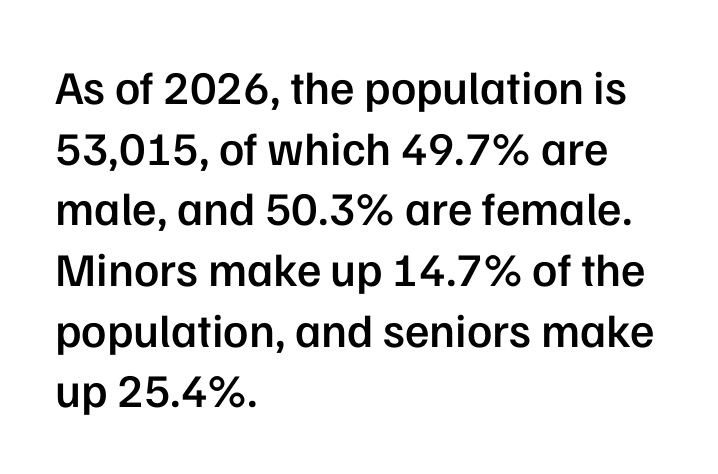
The image shows 47 px semibold sans-serif type, upright; set left-aligned, normal line spacing (1.29x), normal letter spacing, not underlined; low stroke contrast and a medium x-height.
